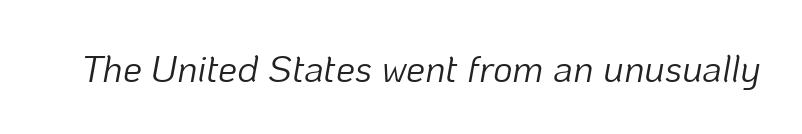
The image shows 38 px light type, italic (leaning right); set normal letter spacing, not underlined; low stroke contrast and a medium x-height.
